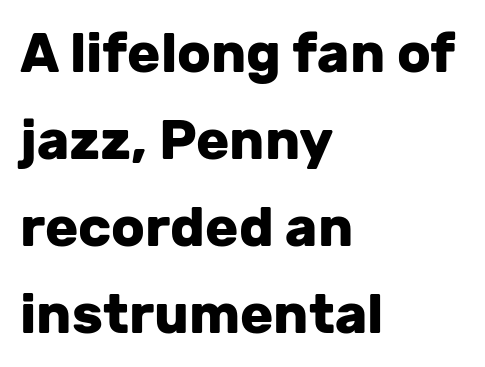
Q: Is the text bold? A: Yes.
Q: Is the text italic (slanted)? A: No, it is upright.
Q: Is the typeface a serif or a sans-serif typeface? A: Sans-serif.
Q: Is the text underlined? A: No.
Q: How is the paragraph aligned? A: Left-aligned.
Q: Is the spacing between letters normal or unusually wide? A: Normal.
Q: Is the spacing between lines tight, normal or loose? A: Normal.
Q: Width (condensed, normal, or wide)? A: Normal.
Q: Stroke contrast? A: Low.
Q: x-height? A: Medium.
Q: Monospaced? A: No.
